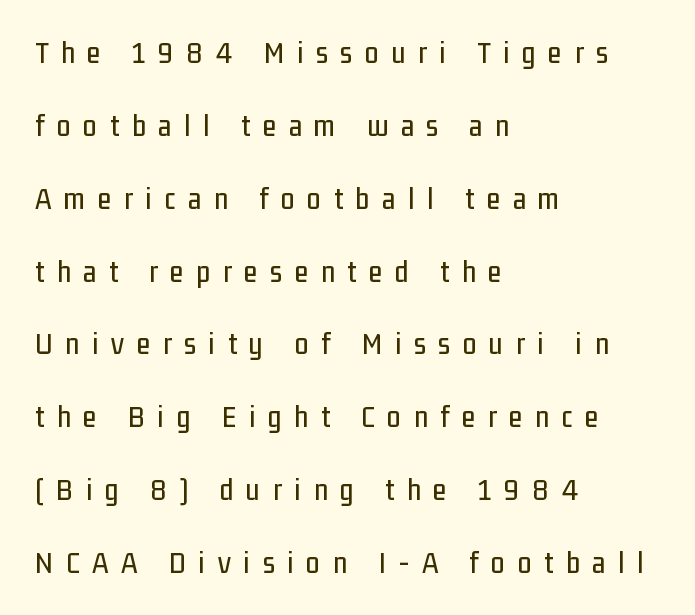
Q: Is the text italic (slanted)? A: No, it is upright.
Q: Is the typeface a serif or a sans-serif typeface? A: Sans-serif.
Q: Is the text underlined? A: No.
Q: How is the paragraph aligned? A: Left-aligned.
Q: Is the spacing between letters normal or unusually wide? A: Unusually wide.
Q: Is the spacing between lines tight, normal or loose? A: Loose.
Q: Width (condensed, normal, or wide)? A: Condensed.
Q: Stroke contrast? A: Low.
Q: x-height? A: Medium.
Q: Monospaced? A: No.
